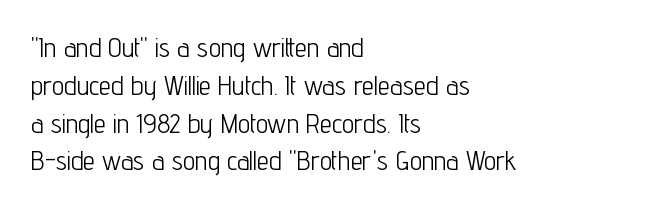
Short note: letters normally spaced. These lines are set flush left with a ragged right edge. The passage shown is not bold in any degree. Rows of type keep a routine distance in the vertical direction. This is the regular roman posture of the typeface.
